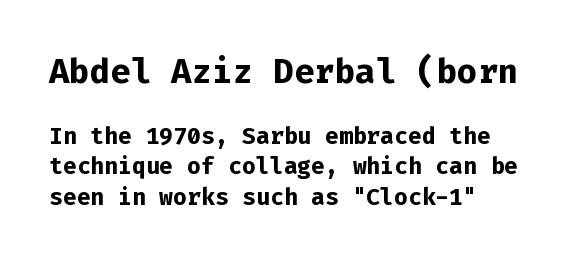
The image shows 34 px bold sans-serif type, upright, monospaced; set normal line spacing (1.32x), normal letter spacing, not underlined; the first (top) block is 1.48x larger; low stroke contrast and a medium x-height.
